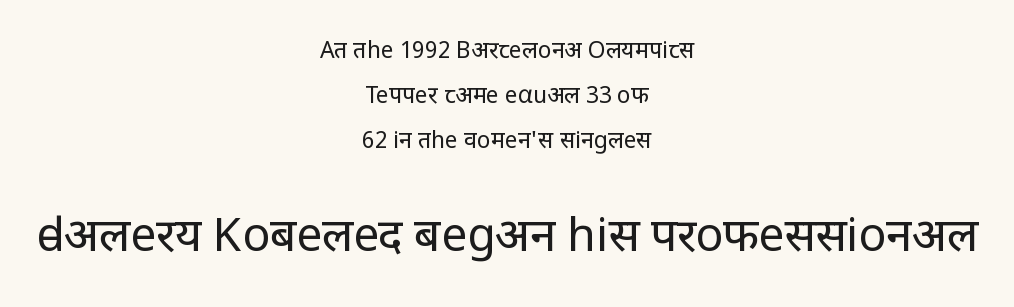
The passage is arranged like a title page — every line centered. No letter is thick-stroked: the sample isn't bold. You can tell from the bare stems that sans-serif type was used. If you drew a line through each stem, it would be perfectly vertical. The block of text is sparse from top to bottom, with ample space between rows. The passage shown begins with its smaller block and ends with its larger one.
